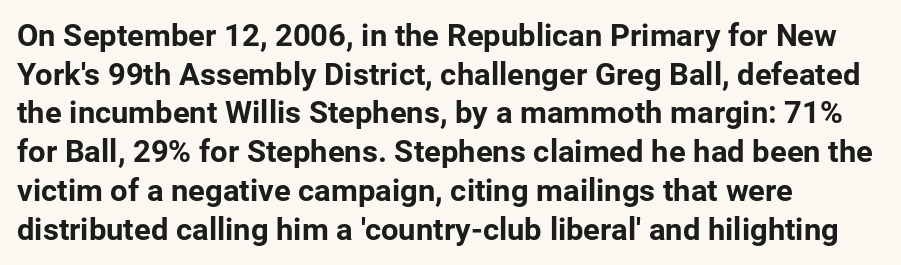
{"serif": "no", "italic": "no", "bold": "yes", "weight": "bold", "width": "normal", "stroke_contrast": "low", "x_height": "medium", "monospaced": "no", "underline": "no", "align": "left", "line_spacing": "normal", "line_spacing_ratio": 1.25, "letter_spacing": "normal", "letter_spacing_em": 0.0, "glyph_px": 31}
